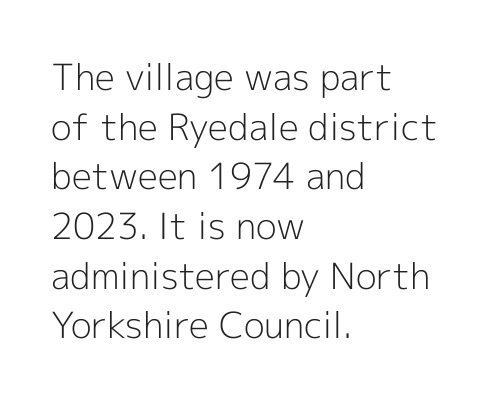
Q: Is the text bold? A: No.
Q: Is the text italic (slanted)? A: No, it is upright.
Q: Is the typeface a serif or a sans-serif typeface? A: Sans-serif.
Q: Is the text underlined? A: No.
Q: How is the paragraph aligned? A: Left-aligned.
Q: Is the spacing between letters normal or unusually wide? A: Normal.
Q: Is the spacing between lines tight, normal or loose? A: Normal.
Q: Width (condensed, normal, or wide)? A: Normal.
Q: x-height? A: Medium.
Q: Monospaced? A: No.
